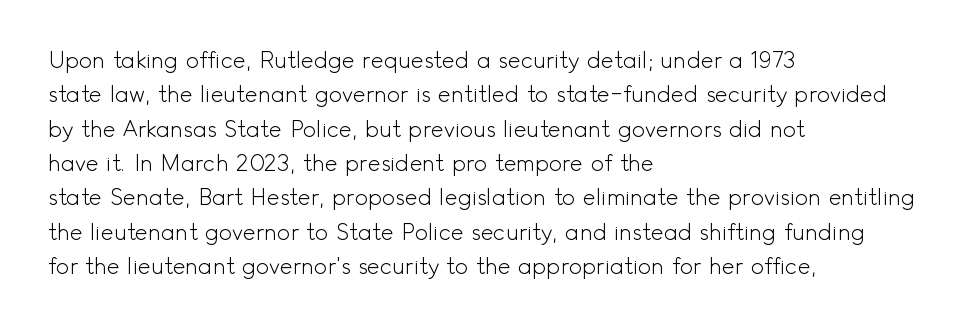
Q: Is the text bold? A: No.
Q: Is the text italic (slanted)? A: No, it is upright.
Q: Is the text underlined? A: No.
Q: How is the paragraph aligned? A: Left-aligned.
Q: Is the spacing between letters normal or unusually wide? A: Normal.
Q: Is the spacing between lines tight, normal or loose? A: Normal.
